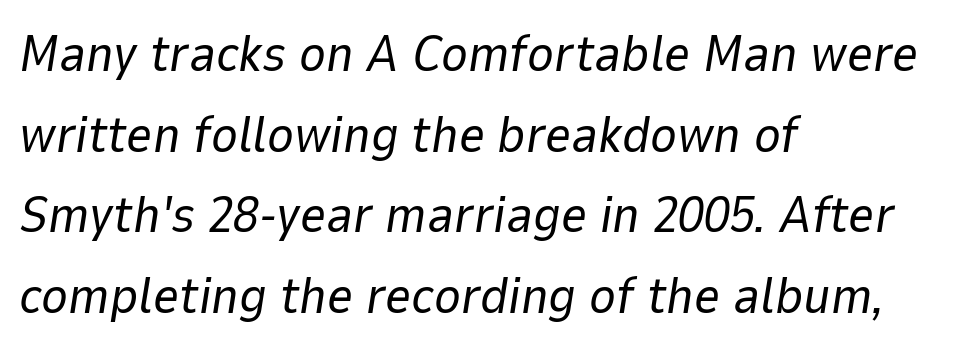
Q: Is the text bold? A: No.
Q: Is the text italic (slanted)? A: Yes, it leans right by about 9 degrees.
Q: Is the text underlined? A: No.
Q: How is the paragraph aligned? A: Left-aligned.
Q: Is the spacing between letters normal or unusually wide? A: Normal.
Q: Is the spacing between lines tight, normal or loose? A: Normal.
Q: Width (condensed, normal, or wide)? A: Normal.
Q: Stroke contrast? A: Low.
Q: x-height? A: Medium.
Q: Monospaced? A: No.
